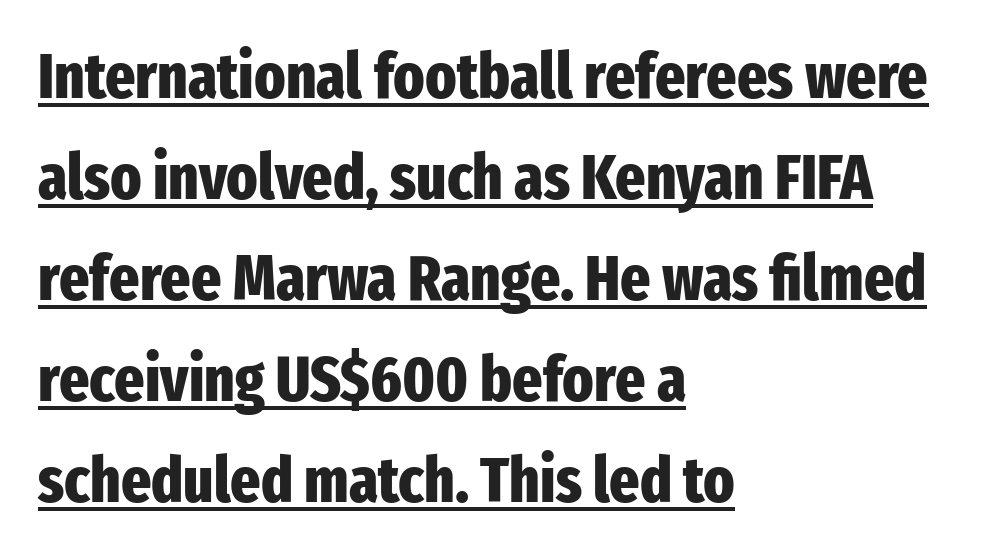
Q: Is the text bold? A: Yes.
Q: Is the text italic (slanted)? A: No, it is upright.
Q: Is the typeface a serif or a sans-serif typeface? A: Sans-serif.
Q: Is the text underlined? A: Yes.
Q: How is the paragraph aligned? A: Left-aligned.
Q: Is the spacing between letters normal or unusually wide? A: Normal.
Q: Is the spacing between lines tight, normal or loose? A: Normal.
Q: Width (condensed, normal, or wide)? A: Condensed.
Q: Stroke contrast? A: Low.
Q: x-height? A: Medium.
Q: Monospaced? A: No.
